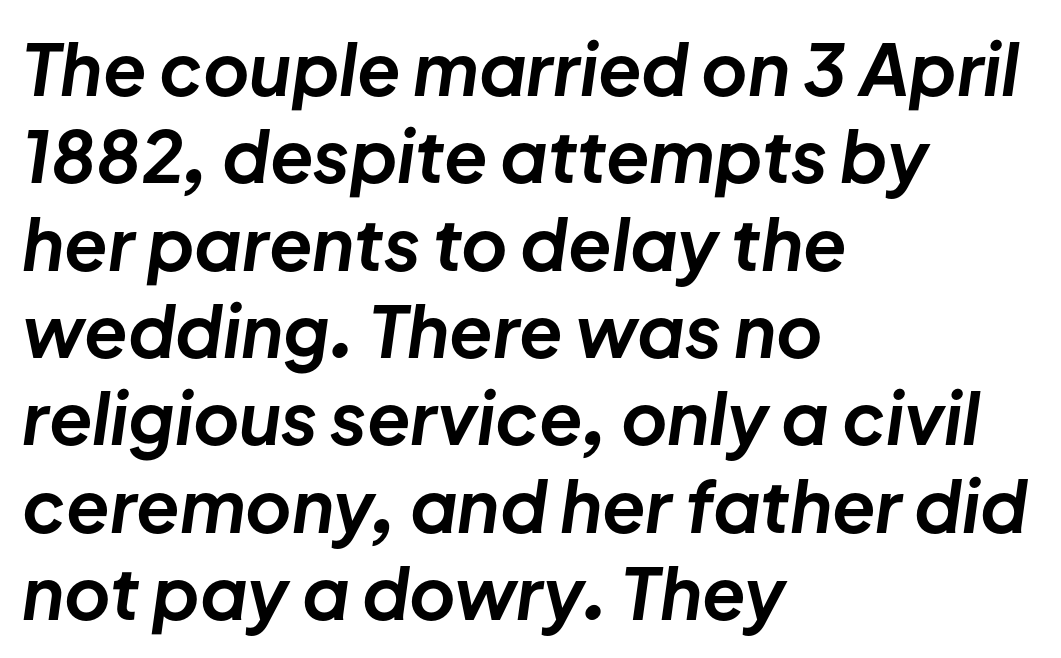
{"italic": "yes", "lean": "right", "slant_degrees": 8, "bold": "yes", "weight": "bold", "width": "normal", "stroke_contrast": "low", "x_height": "medium", "monospaced": "no", "underline": "no", "align": "left", "line_spacing_ratio": 1.23, "letter_spacing": "normal", "letter_spacing_em": 0.0, "glyph_px": 71}
